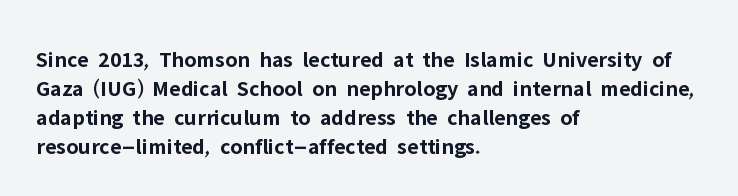
The image shows 23 px bold type, upright; set left-aligned, normal line spacing (1.26x), normal letter spacing, not underlined.
